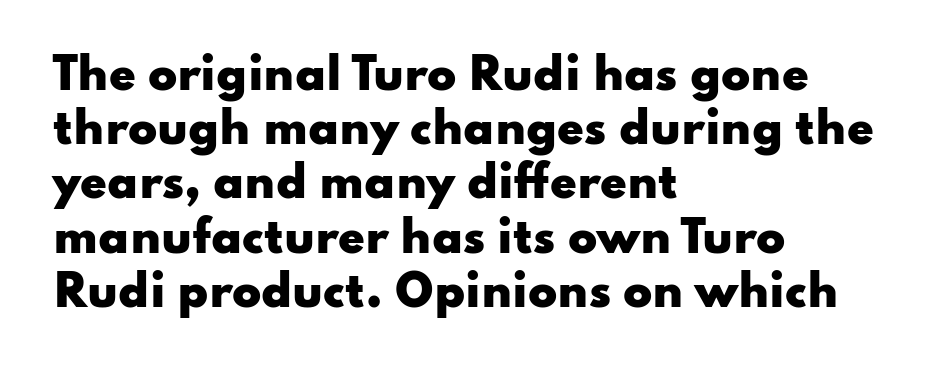
The image shows 43 px heavy, wide sans-serif type, upright; set left-aligned, normal line spacing (1.26x), normal letter spacing, not underlined; low stroke contrast and a small x-height.
